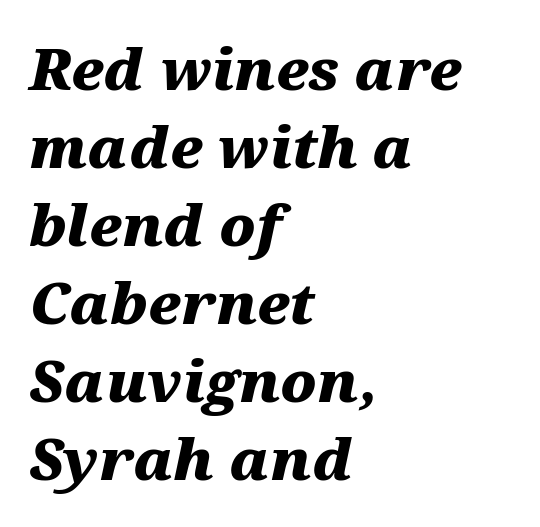
Q: Is the text bold? A: Yes.
Q: Is the text italic (slanted)? A: Yes, it leans right by about 12 degrees.
Q: Is the text underlined? A: No.
Q: How is the paragraph aligned? A: Left-aligned.
Q: Is the spacing between letters normal or unusually wide? A: Normal.
Q: Is the spacing between lines tight, normal or loose? A: Normal.
Q: Width (condensed, normal, or wide)? A: Wide.
Q: Stroke contrast? A: Medium.
Q: x-height? A: Medium.
Q: Monospaced? A: No.
